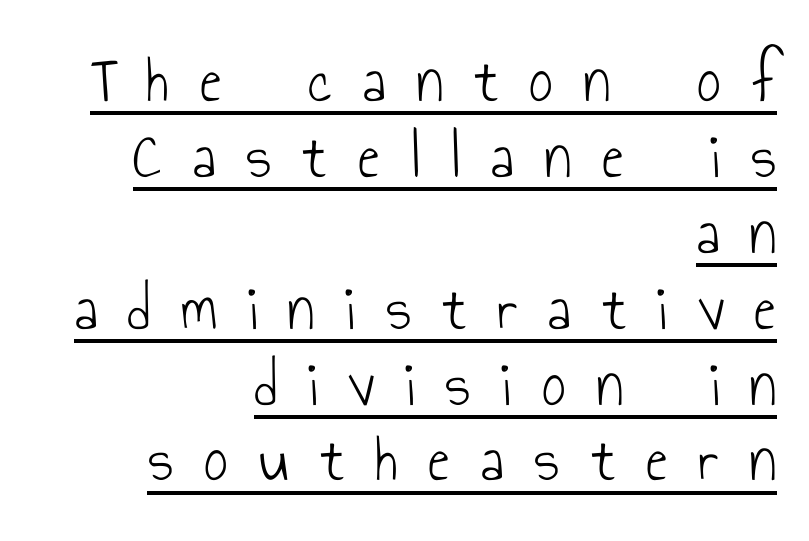
Short note: letters widely spaced. Each letter keeps its own natural width here, so spacing adapts to shape. Visually the block forms a straight wall on the right and a jagged coastline on the left. Glance below the letters and you will spot a drawn line. This rendering employs a face without finishing strokes, i.e., a sans-serif. Characters remain perfectly vertical along every line.
